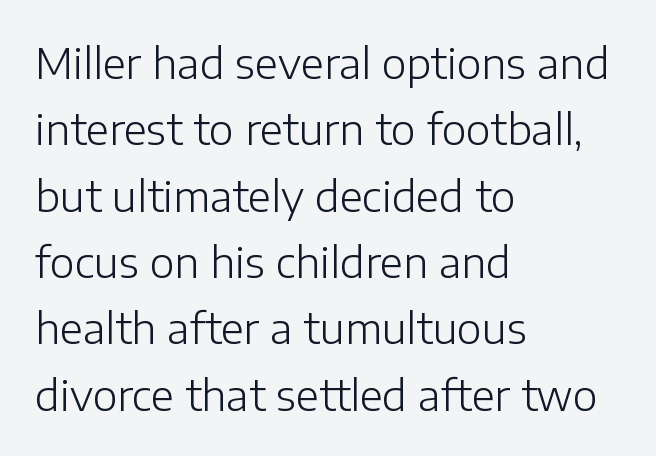
{"serif": "no", "italic": "no", "bold": "no", "weight": "light", "width": "normal", "stroke_contrast": "low", "x_height": "medium", "monospaced": "no", "underline": "no", "align": "left", "line_spacing": "normal", "line_spacing_ratio": 1.58, "letter_spacing": "normal", "letter_spacing_em": 0.0, "glyph_px": 42}
